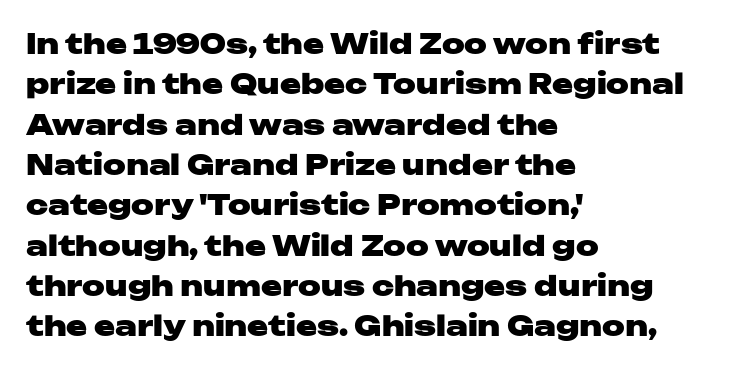
Q: Is the text bold? A: Yes.
Q: Is the text italic (slanted)? A: No, it is upright.
Q: Is the typeface a serif or a sans-serif typeface? A: Sans-serif.
Q: Is the text underlined? A: No.
Q: How is the paragraph aligned? A: Left-aligned.
Q: Is the spacing between letters normal or unusually wide? A: Normal.
Q: Is the spacing between lines tight, normal or loose? A: Normal.
Q: Width (condensed, normal, or wide)? A: Wide.
Q: Stroke contrast? A: Low.
Q: x-height? A: Medium.
Q: Monospaced? A: No.
